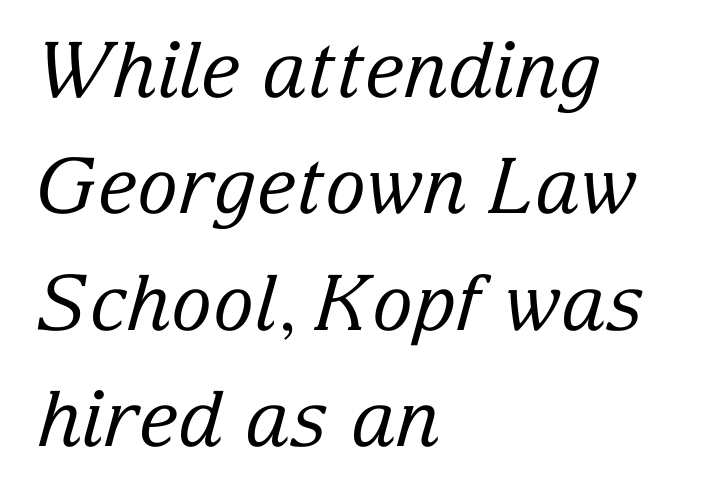
Italic: yes, the glyphs are oblique. Glyph-to-glyph distance matches everyday printed text. The font family rendered here belongs to the serif group. These lines stack with their left ends in a neat column. A typesetter would call this proportional, since set widths differ per character. Reading down the column, the eye jumps a familiar distance to each next line.
